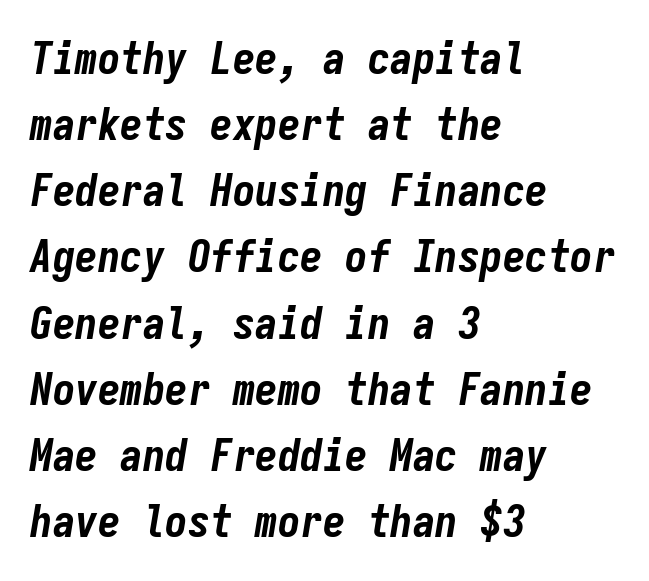
Q: Is the text bold? A: Yes.
Q: Is the text italic (slanted)? A: Yes, it leans right by about 9 degrees.
Q: Is the text underlined? A: No.
Q: How is the paragraph aligned? A: Left-aligned.
Q: Is the spacing between letters normal or unusually wide? A: Normal.
Q: Is the spacing between lines tight, normal or loose? A: Normal.
Q: Width (condensed, normal, or wide)? A: Condensed.
Q: Stroke contrast? A: Low.
Q: x-height? A: Medium.
Q: Monospaced? A: Yes.
